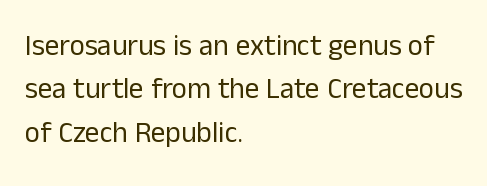
The image shows 29 px regular-weight sans-serif type, upright; set left-aligned, normal line spacing (1.5x), normal letter spacing, not underlined; low stroke contrast and a medium x-height.
